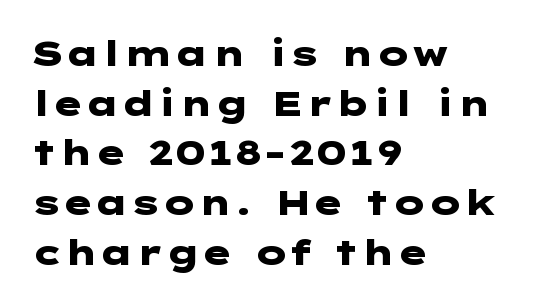
{"serif": "no", "italic": "no", "bold": "yes", "weight": "heavy", "width": "wide", "stroke_contrast": "low", "x_height": "medium", "underline": "no", "align": "left", "line_spacing": "normal", "line_spacing_ratio": 1.42, "letter_spacing": "normal", "letter_spacing_em": 0.0, "glyph_px": 35}
